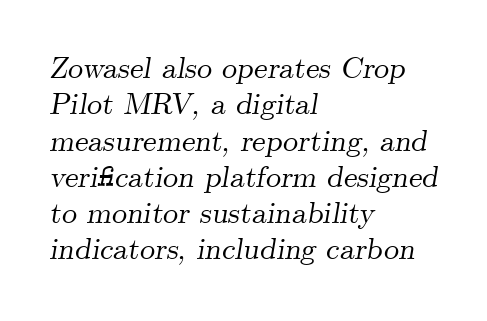
Designer's note — italics engaged. Between one letter and the next there's only the usual sliver of space. This rendering features lettering with no underline. The text block is weighted toward the left margin, trailing off unevenly rightward. The passage shown is typed in a proportional face where columns would drift.
